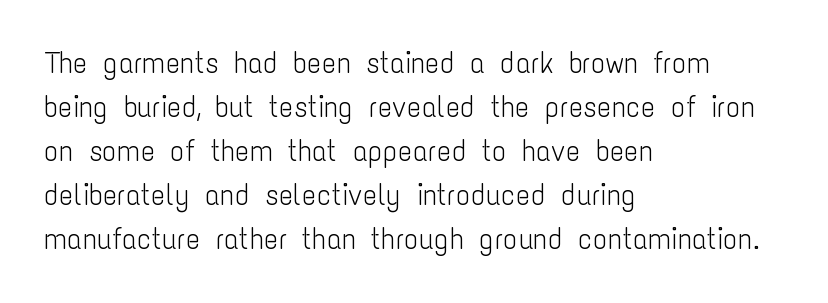
The letters stand straight up with perfectly vertical stems. Every row of glyphs begins at an identical x-position on the left. Do the characters align in a grid? No, the font is proportional. Default kerning and tracking; the words read as compact shapes. The foot of each line stays bare and open.
